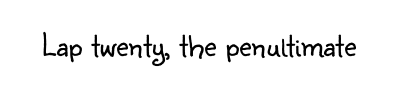
The face used here is rendered with its standard letterfit. When letters stand straight like this, we call the style roman or upright. Only glyphs here, with clear space below each row. Do the characters align in a grid? No, the font is proportional.
